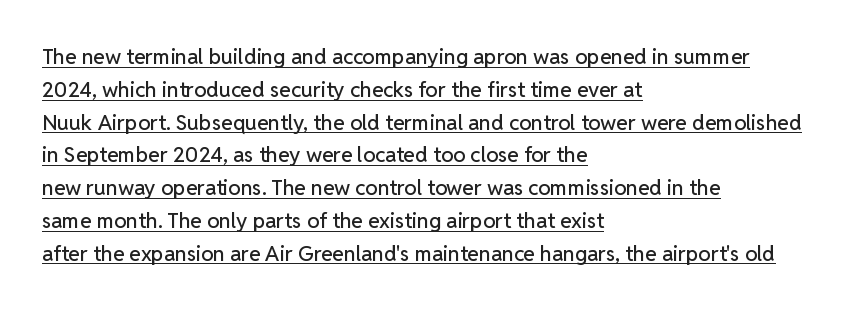
Alignment: flush left. A rule runs beneath these lines of type. Designer's note — italics off, roman on. The letters sit at their default tracking, neither squeezed nor spread. The rows are spaced the way most documents space them.
